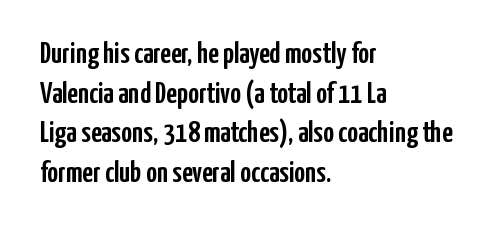
The image shows 30 px condensed sans-serif type, upright; set left-aligned, normal line spacing (1.32x), normal letter spacing, not underlined; low stroke contrast and a medium x-height.
